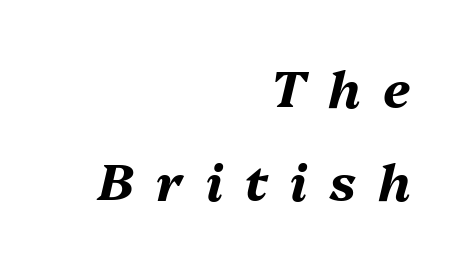
Q: Is the text bold? A: Yes.
Q: Is the text italic (slanted)? A: Yes, it leans right by about 13 degrees.
Q: Is the text underlined? A: No.
Q: How is the paragraph aligned? A: Right-aligned.
Q: Is the spacing between letters normal or unusually wide? A: Unusually wide.
Q: Width (condensed, normal, or wide)? A: Normal.
Q: Stroke contrast? A: Medium.
Q: x-height? A: Medium.
Q: Monospaced? A: No.
